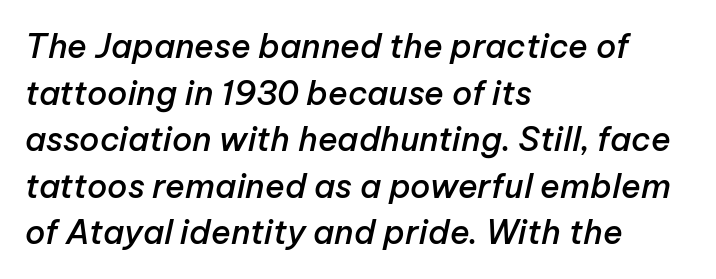
Q: Is the text bold? A: Semi-bold.
Q: Is the text italic (slanted)? A: Yes, it leans right by about 12 degrees.
Q: Is the text underlined? A: No.
Q: How is the paragraph aligned? A: Left-aligned.
Q: Is the spacing between letters normal or unusually wide? A: Normal.
Q: Is the spacing between lines tight, normal or loose? A: Normal.
Q: Width (condensed, normal, or wide)? A: Normal.
Q: Stroke contrast? A: Low.
Q: x-height? A: Medium.
Q: Monospaced? A: No.
